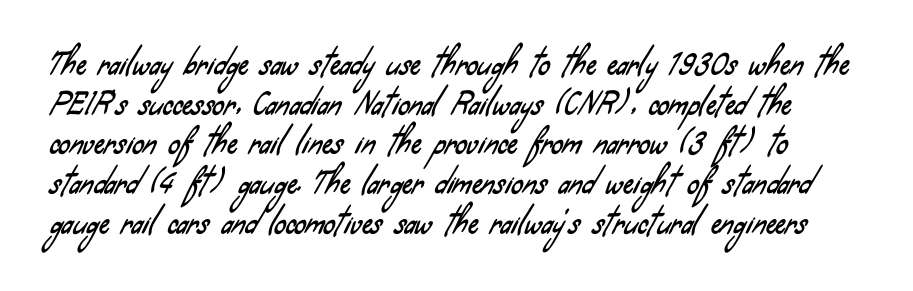
{"serif": "no", "width": "condensed", "stroke_contrast": "low", "x_height": "small", "monospaced": "no", "underline": "no", "line_spacing": "normal", "line_spacing_ratio": 1.37, "letter_spacing": "normal", "letter_spacing_em": 0.0, "glyph_px": 29}
